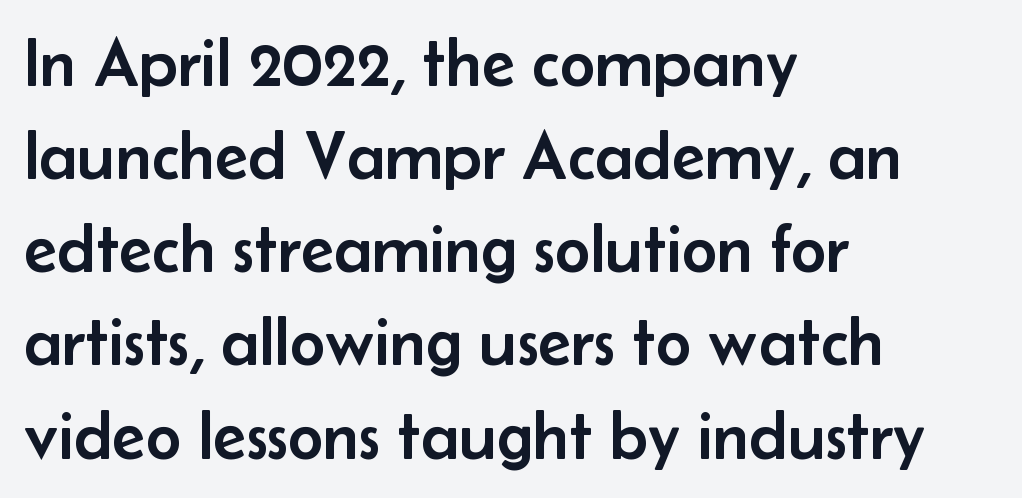
A normal amount of white space separates one row of letters from the next. You could not count columns in this text — the font is proportionally spaced. Type without underlining. Characters follow at the spacing the type designer built in.
